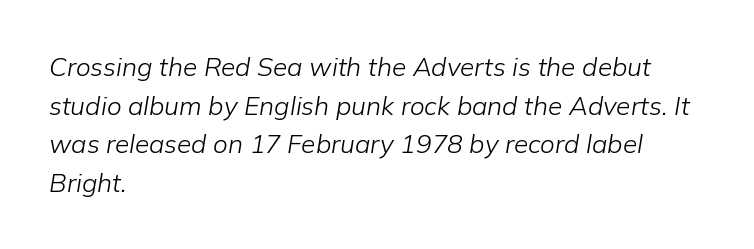
Q: Is the text bold? A: No.
Q: Is the text italic (slanted)? A: Yes, it leans right by about 9 degrees.
Q: Is the text underlined? A: No.
Q: How is the paragraph aligned? A: Left-aligned.
Q: Is the spacing between letters normal or unusually wide? A: Normal.
Q: Is the spacing between lines tight, normal or loose? A: Normal.
